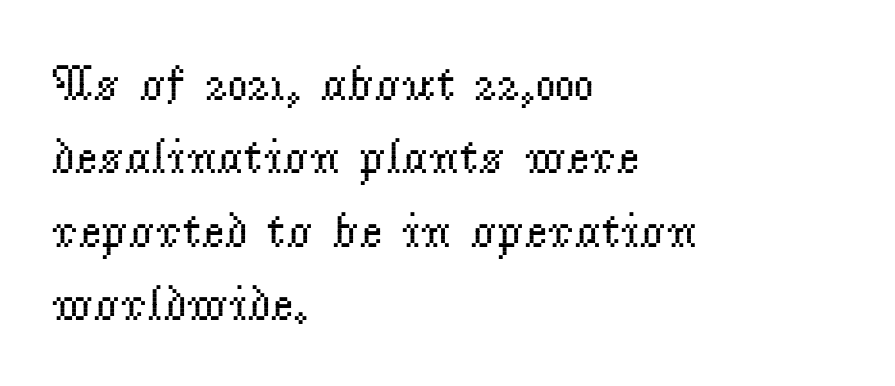
A quiet, ordinary-to-light weight characterises the typeface. In terms of posture, this sample is upright. The type is set solid horizontally, with unmodified tracking. Notice how the passage keeps a crisp vertical edge on the left only. The letters advance in unequal steps, a hallmark of proportional type. Bare-footed words on every line.
